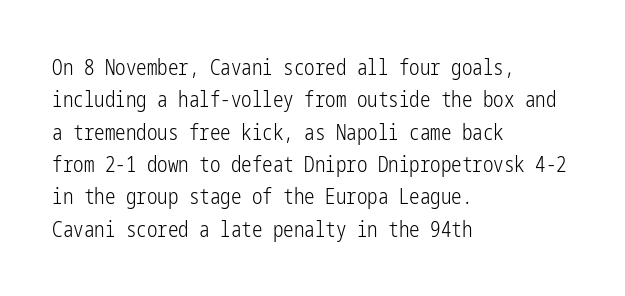
{"italic": "no", "bold": "no", "underline": "no", "align": "left", "line_spacing": "normal", "line_spacing_ratio": 1.54, "letter_spacing": "normal", "letter_spacing_em": 0.0, "glyph_px": 21}
